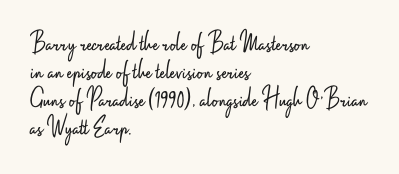
Horizontal bands of white between lines are thin slivers. The text block is weighted toward the left margin, trailing off unevenly rightward. Regarding serifs, this sample does without them. Descenders hang freely into open space. Spacing between characters is what you'd get straight out of the box.
